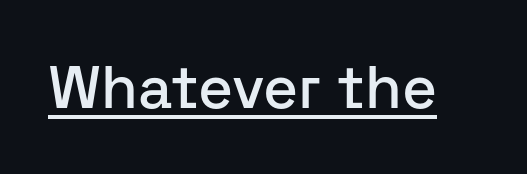
Think of a printed novel: that variable character pitch is what you see here. Spacing between characters is what you'd get straight out of the box. Classification — sans serif. Decoration check: the copy is underlined. This is roman type, the default non-slanted kind.
